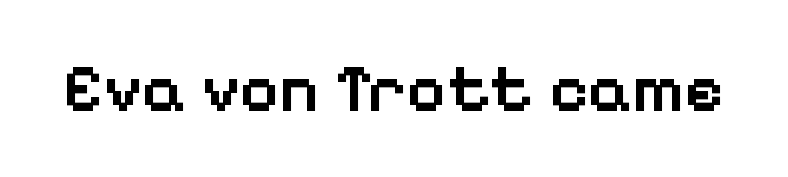
{"serif": "no", "italic": "no", "bold": "semi", "weight": "semibold", "width": "normal", "stroke_contrast": "low", "x_height": "medium", "monospaced": "no", "underline": "no", "letter_spacing": "normal", "letter_spacing_em": 0.0, "glyph_px": 68}
